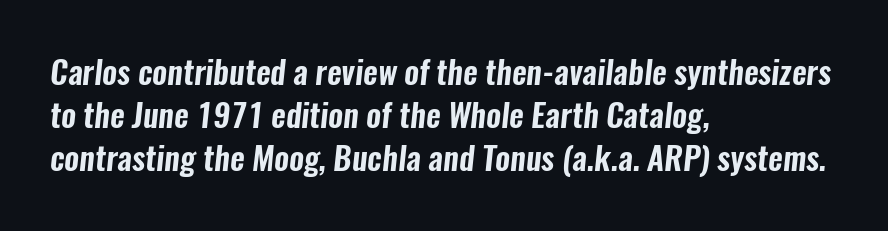
{"serif": "no", "width": "condensed", "stroke_contrast": "low", "x_height": "medium", "monospaced": "no", "underline": "no", "align": "left", "line_spacing": "normal", "line_spacing_ratio": 1.35, "letter_spacing": "normal", "letter_spacing_em": 0.0, "glyph_px": 32}
